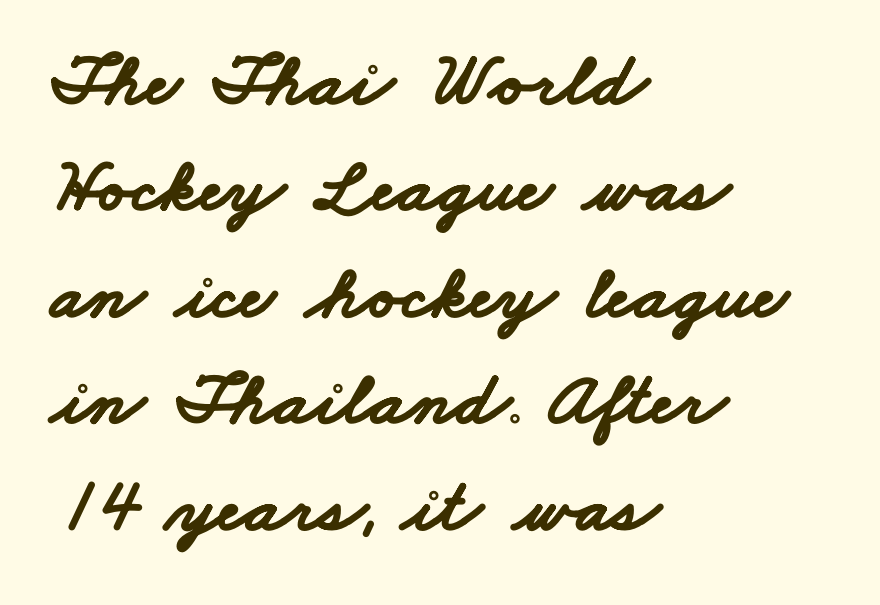
Where is the straight margin? On the left. Here the glyphs are tracked normally, forming tight word shapes. The face used here has the dense, thick strokes of a bold. Letters rest on an invisible, unmarked baseline. The lines sit at an ordinary, default distance from one another. A typesetter would label this face a sans.
